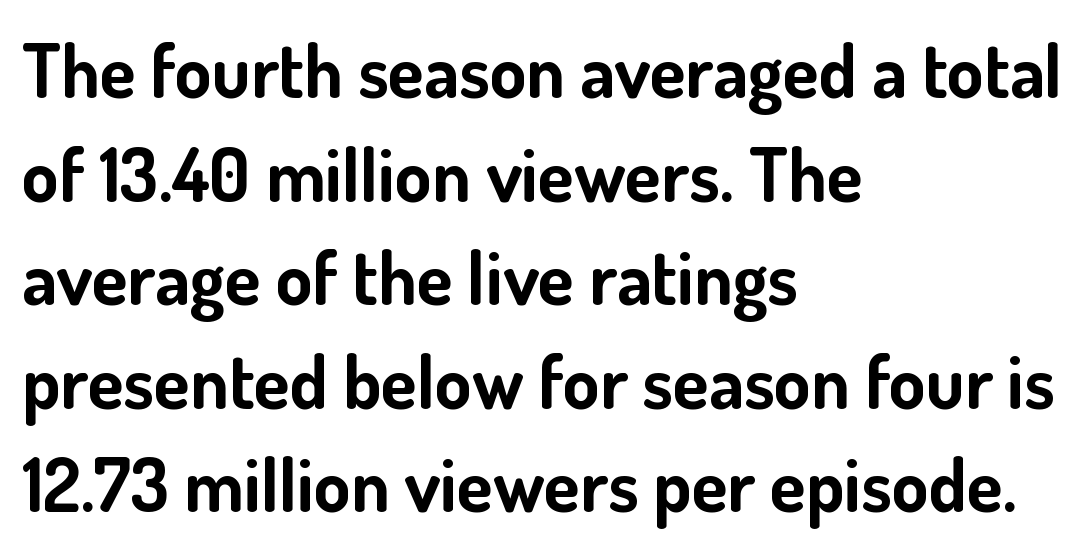
{"serif": "no", "italic": "no", "bold": "yes", "weight": "bold", "width": "normal", "stroke_contrast": "low", "x_height": "small", "monospaced": "no", "underline": "no", "align": "left", "line_spacing": "normal", "line_spacing_ratio": 1.4, "letter_spacing": "normal", "letter_spacing_em": 0.0, "glyph_px": 74}
